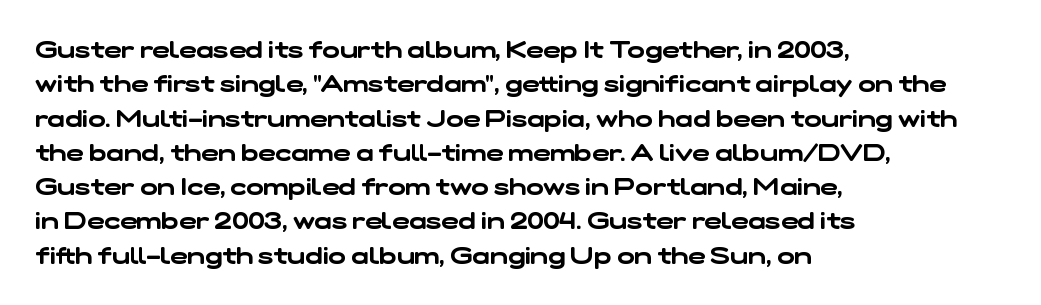
{"underline": "no", "align": "left", "line_spacing": "normal", "line_spacing_ratio": 1.49, "letter_spacing": "normal", "letter_spacing_em": 0.0, "glyph_px": 23}
